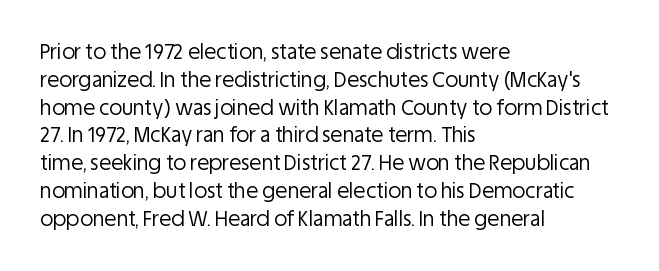
The image shows 20 px text type, upright; set left-aligned, normal line spacing (1.39x), normal letter spacing, not underlined.
